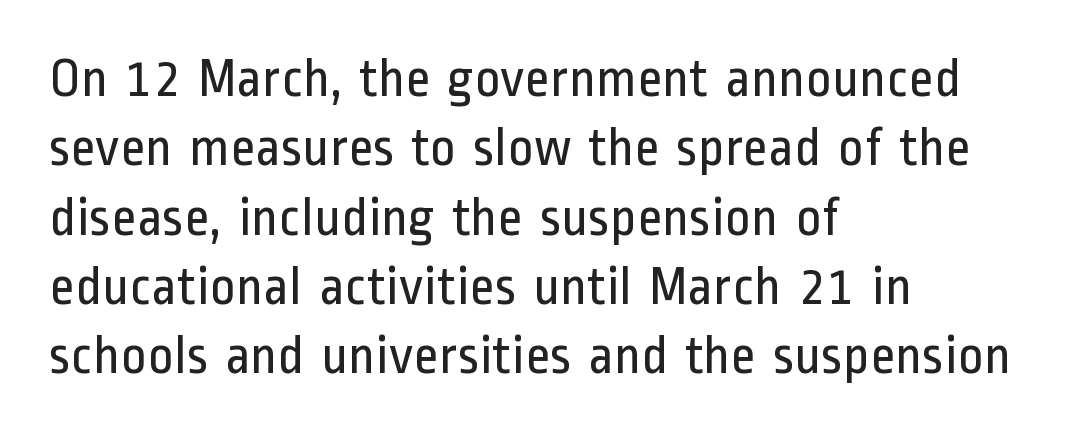
The image shows 55 px regular-weight, condensed sans-serif type, upright; set left-aligned, normal line spacing (1.26x), normal letter spacing, not underlined; low stroke contrast and a medium x-height.
